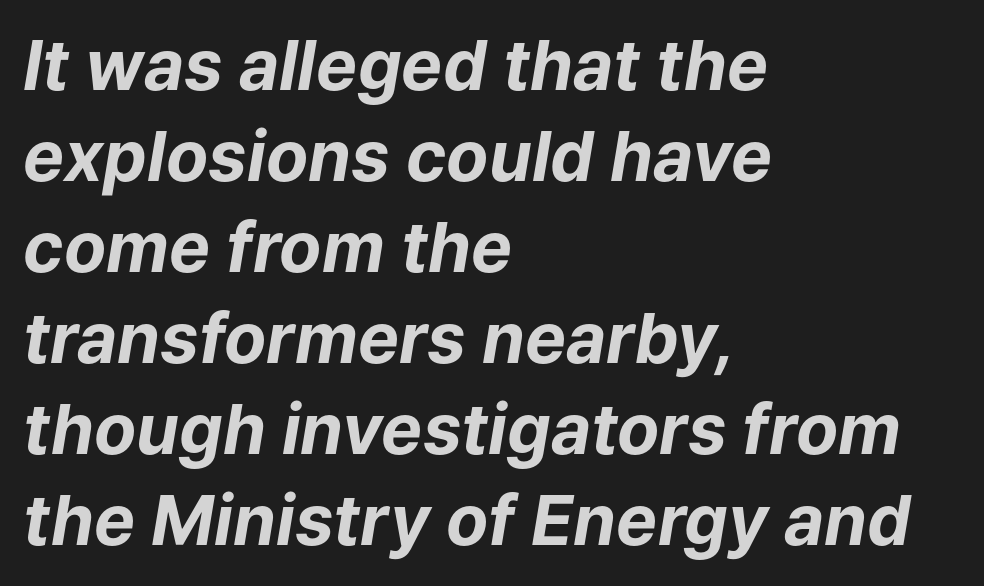
The typesetting leans heavy: a genuine bold. When letters slant like this, we call the style italic. Students, observe: this is what conventionally led text looks like. In terms of letterspacing, this is plain default setting.
